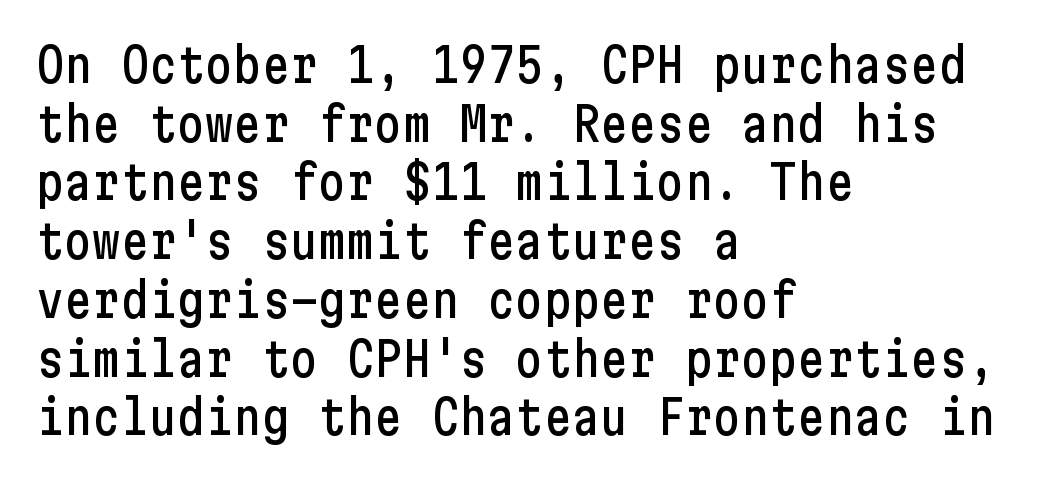
{"serif": "no", "italic": "no", "width": "condensed", "stroke_contrast": "low", "x_height": "medium", "underline": "no", "align": "left", "line_spacing": "normal", "line_spacing_ratio": 1.25, "letter_spacing": "normal", "letter_spacing_em": 0.0, "glyph_px": 47}
